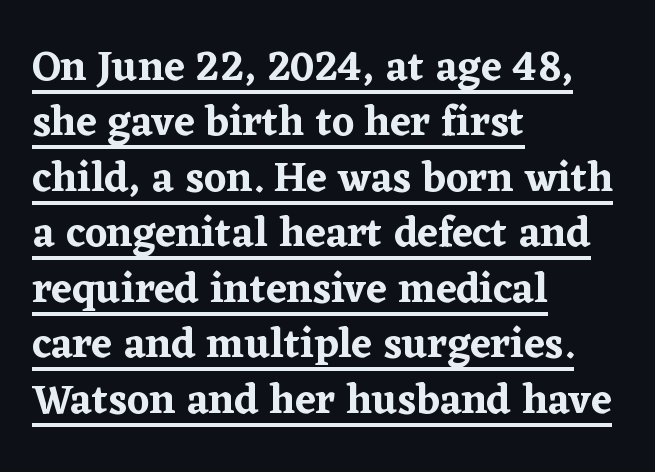
{"serif": "yes", "italic": "no", "width": "normal", "stroke_contrast": "low", "x_height": "medium", "monospaced": "no", "underline": "yes", "align": "left", "line_spacing": "normal", "line_spacing_ratio": 1.32, "letter_spacing": "normal", "letter_spacing_em": 0.0, "glyph_px": 42}
